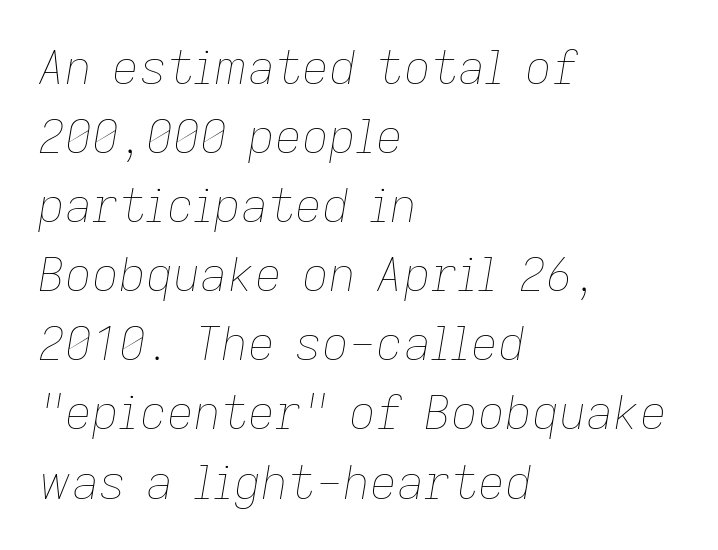
The image shows 47 px thin type, italic (leaning right); set left-aligned, normal line spacing (1.47x), normal letter spacing, not underlined; low stroke contrast and a medium x-height.
